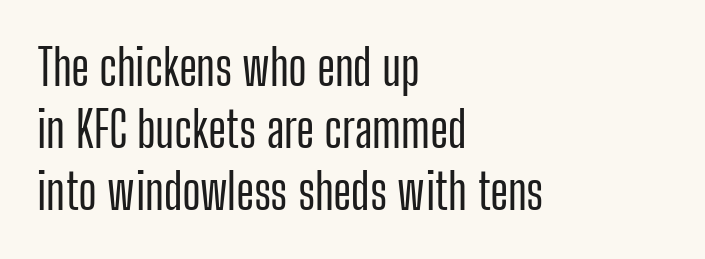
A student would call this left alignment; a typographer would say flush left, rag right. Descenders hang freely into open space. These lines were composed using upright roman letters. Leading matches the norm, producing a regular column. The face used here is a sans, in the tradition of grotesques and geometrics. The tracking reads as untouched default to a designer's eye.
